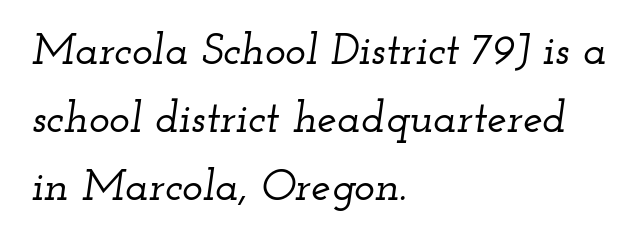
Q: Is the text italic (slanted)? A: Yes, it leans right by about 12 degrees.
Q: Is the typeface a serif or a sans-serif typeface? A: Serif.
Q: Is the text underlined? A: No.
Q: How is the paragraph aligned? A: Left-aligned.
Q: Is the spacing between letters normal or unusually wide? A: Normal.
Q: Is the spacing between lines tight, normal or loose? A: Normal.
Q: Width (condensed, normal, or wide)? A: Wide.
Q: Stroke contrast? A: Low.
Q: x-height? A: Small.
Q: Monospaced? A: No.
